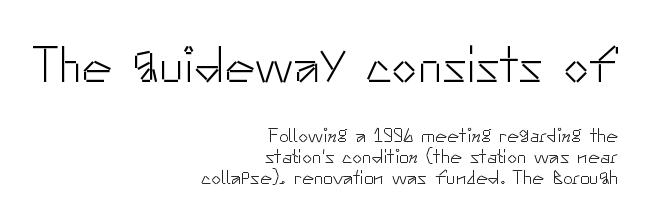
Underlining? Definitely not there. Is there much room between lines? No — they nearly touch. Heaviness? Minimal to ordinary, like unemphasized prose. Examine the stroke ends and you'll find no serifs. Is this a fixed-width face? No — the glyphs have proportional, varying widths. The compositor pushed each line to the right boundary.
